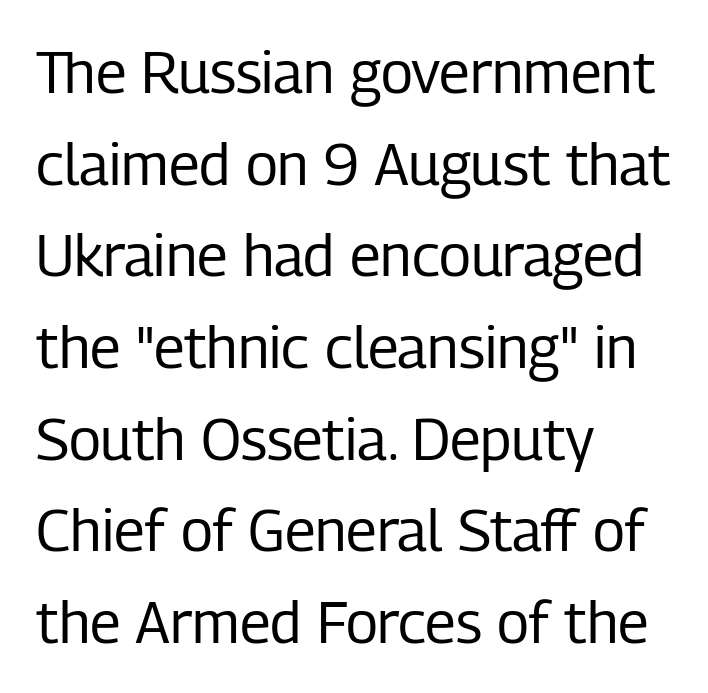
{"serif": "no", "italic": "no", "bold": "no", "weight": "regular", "width": "condensed", "stroke_contrast": "low", "x_height": "medium", "monospaced": "no", "underline": "no", "align": "left", "line_spacing": "normal", "line_spacing_ratio": 1.58, "letter_spacing": "normal", "letter_spacing_em": 0.0, "glyph_px": 58}
